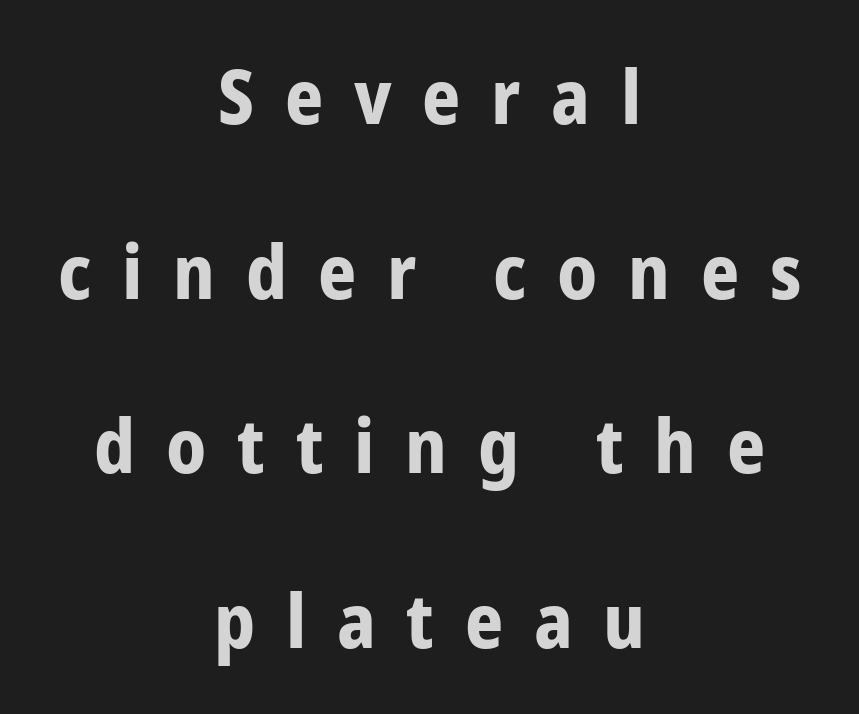
The passage is arranged like a title page — every line centered. Font category for this specimen: sans-serif. This is the regular roman posture of the typeface. The string is rendered with underlining switched off.
